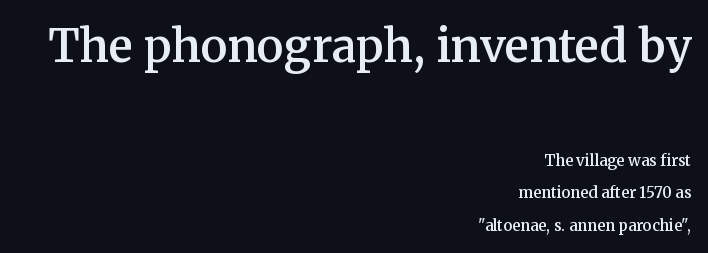
The image shows 45 px semibold serif type, upright; set right-aligned, loose line spacing (2.17x), normal letter spacing, not underlined; the first (top) block is 3.0x larger; medium stroke contrast and a medium x-height.
